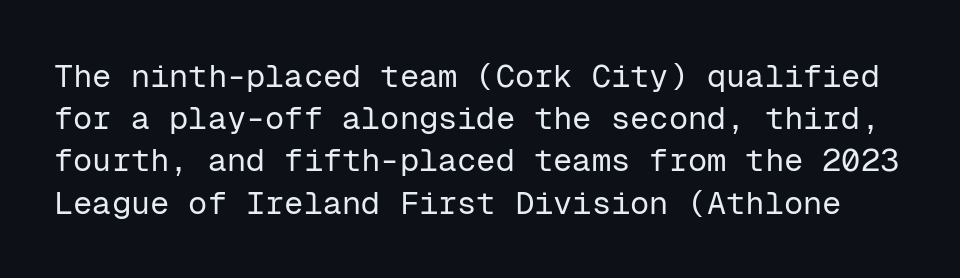
The weight tops out at a normal text grade. The letters march in equal steps, a hallmark of fixed-pitch type. Ascenders rise straight up at ninety degrees. Each new line begins a customary step beneath the previous one. Clear beneath every line of the passage. Is the letter spacing exaggerated? No — it looks like the ordinary default.
